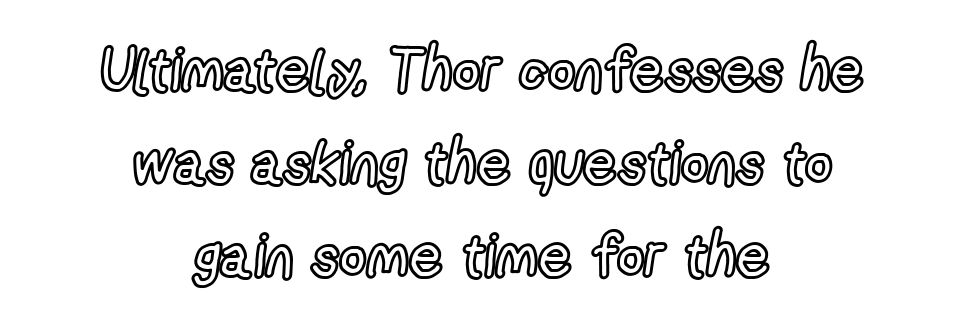
{"width": "condensed", "x_height": "medium", "monospaced": "no", "underline": "no", "align": "center", "line_spacing": "normal", "line_spacing_ratio": 1.58, "letter_spacing": "normal", "letter_spacing_em": 0.0, "glyph_px": 59}
